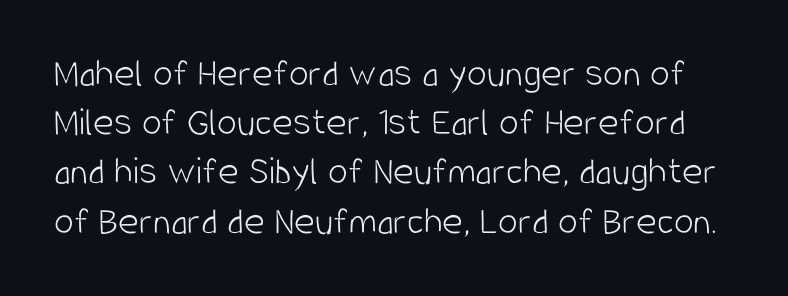
The image shows 40 px light, condensed sans-serif type, upright; set line spacing 1.23x, normal letter spacing, not underlined; low stroke contrast and a large x-height.
